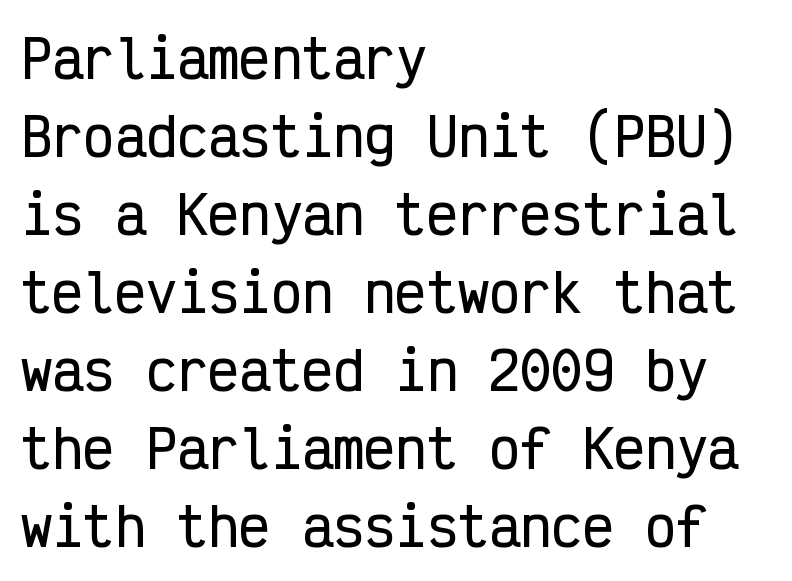
The image shows 52 px condensed sans-serif type, upright, monospaced; set left-aligned, normal line spacing (1.5x), normal letter spacing, not underlined; low stroke contrast and a medium x-height.
